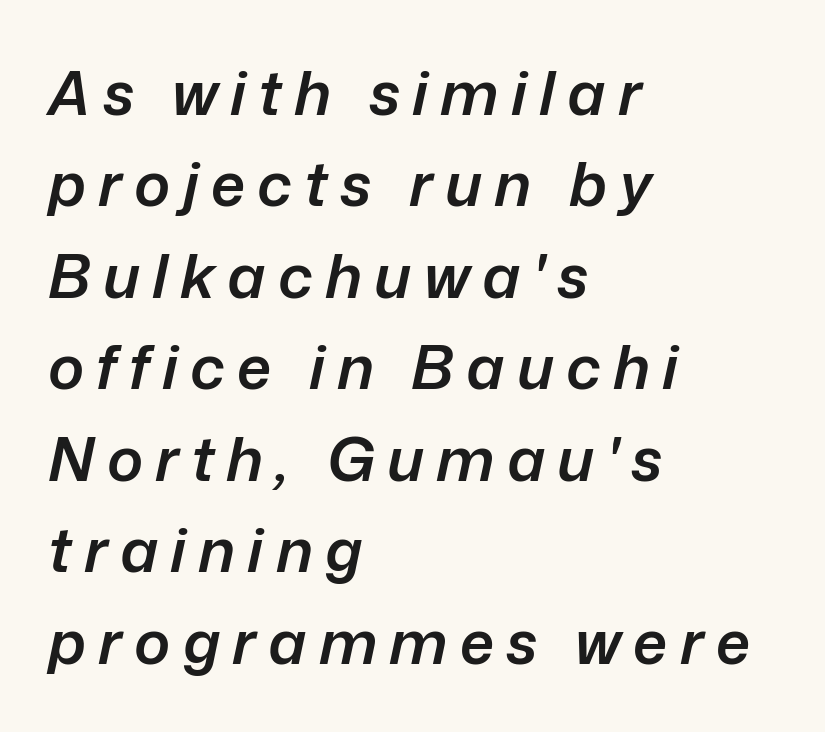
The rag falls on the right side of this text block. The face used here is proportionally spaced, like ordinary book or web type. Students, this is semibold: more ink than regular, less than bold. Look at the tracking — it's clearly loosened, letters drifting apart. Check under the words: just untouched page.
